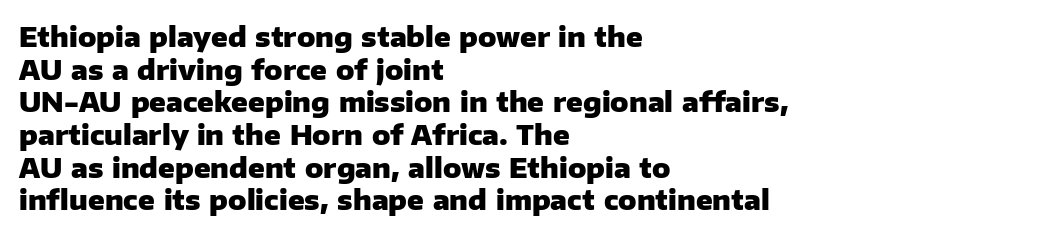
The image shows 27 px bold type, upright; set left-aligned, line spacing 1.21x, normal letter spacing, not underlined.
